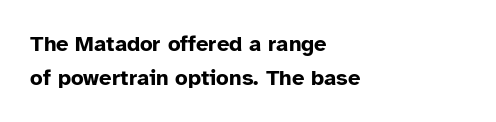
The lettering holds an erect, upright posture throughout. No word sits above an underline. Thick stems and heavy bowls — unmistakably bold. How are the letters spaced? Ordinarily, with no added tracking. Line beginnings align vertically; line endings do not.
